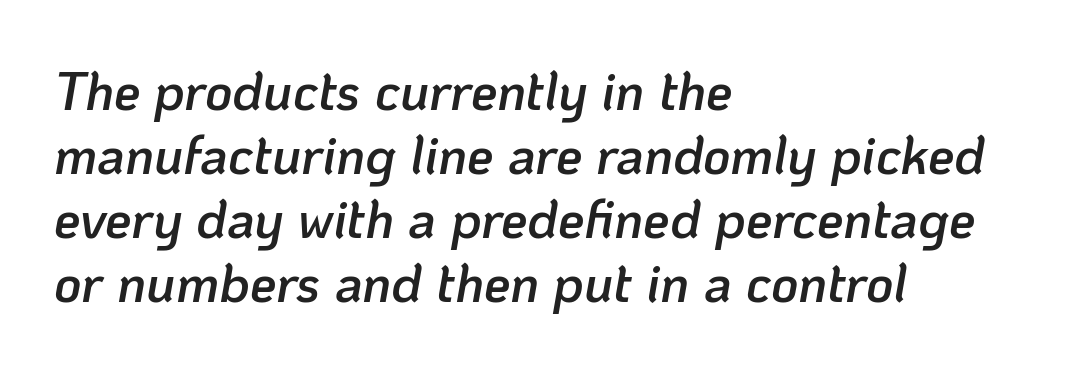
Yep, that's italic — everything's leaning. Looks like regular typesetting: each glyph gets only the width it needs. No extra tracking has been applied to these lines. The gap between lines stays unmarked.
